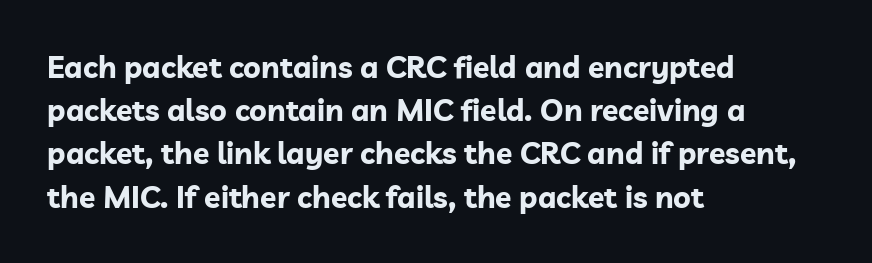
{"serif": "no", "italic": "no", "bold": "yes", "weight": "bold", "width": "normal", "stroke_contrast": "low", "x_height": "medium", "monospaced": "no", "underline": "no", "align": "left", "line_spacing": "normal", "line_spacing_ratio": 1.44, "letter_spacing": "normal", "letter_spacing_em": 0.0, "glyph_px": 30}
